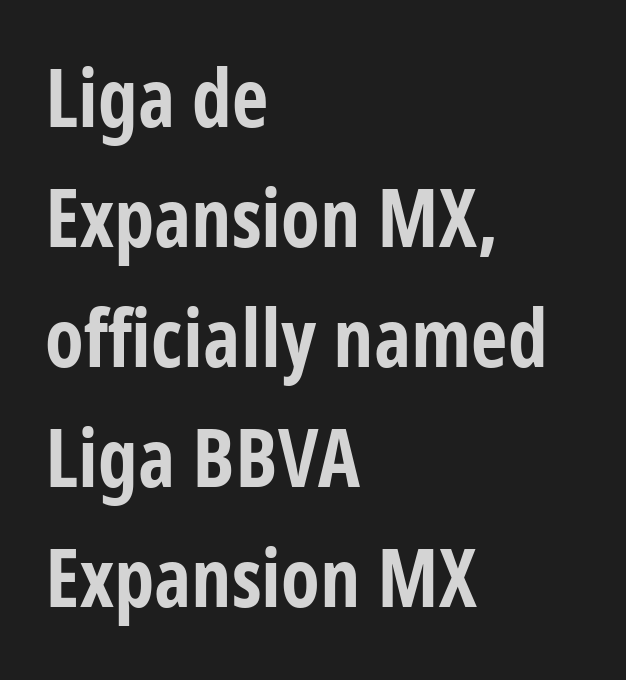
Is this a fixed-width face? No — the glyphs have proportional, varying widths. The letters stand straight up with perfectly vertical stems. The baseline area is clear. Look at the tracking — it's just the regular setting, nothing added.
